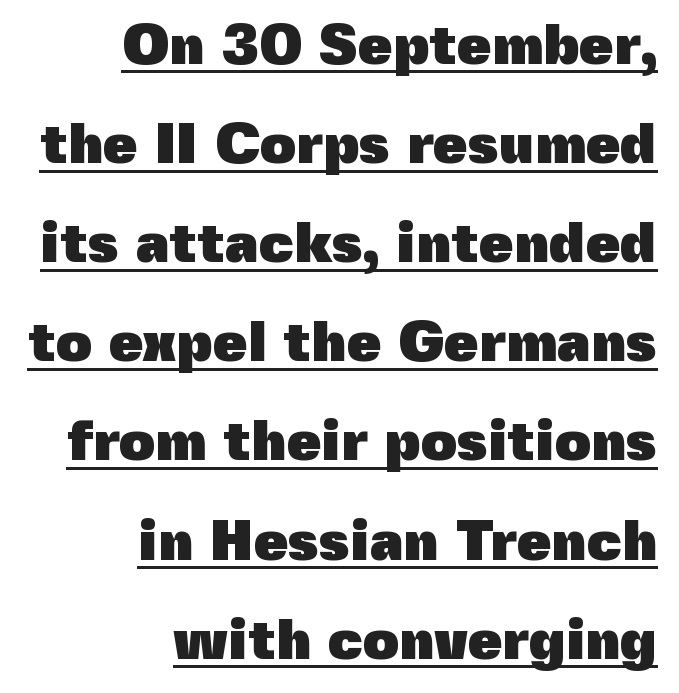
Q: Is the text bold? A: Yes.
Q: Is the text italic (slanted)? A: No, it is upright.
Q: Is the typeface a serif or a sans-serif typeface? A: Sans-serif.
Q: Is the text underlined? A: Yes.
Q: How is the paragraph aligned? A: Right-aligned.
Q: Is the spacing between letters normal or unusually wide? A: Normal.
Q: Width (condensed, normal, or wide)? A: Normal.
Q: x-height? A: Medium.
Q: Monospaced? A: No.
